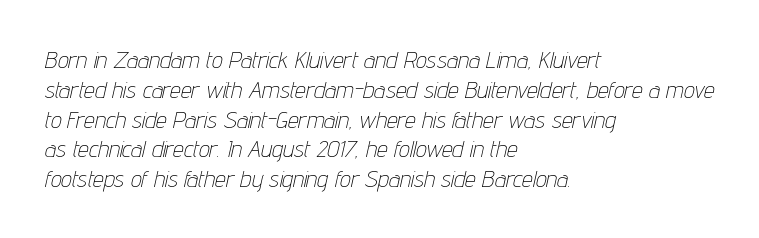
This rendering leaves character spacing at its baseline value. If you drew a ruler down the left edge, every line would touch it. Anything drawn beneath the words? Only blank space. This sample uses an oblique cut, with every glyph tilted off the vertical. The face looks like a standard text weight, possibly lighter.
